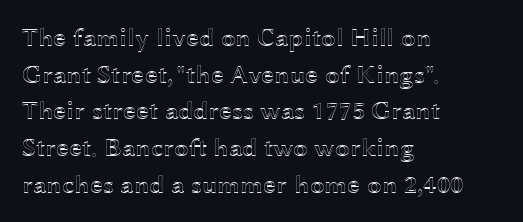
Here the glyphs are tracked normally, forming tight word shapes. Upright lettering throughout. Underline: absent. The lines are quadded left.
